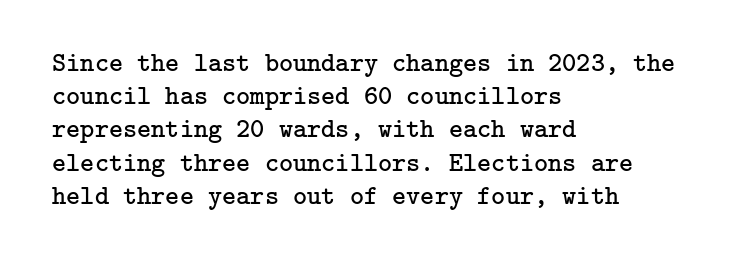
Q: Is the text bold? A: No.
Q: Is the text italic (slanted)? A: No, it is upright.
Q: Is the text underlined? A: No.
Q: How is the paragraph aligned? A: Left-aligned.
Q: Is the spacing between letters normal or unusually wide? A: Normal.
